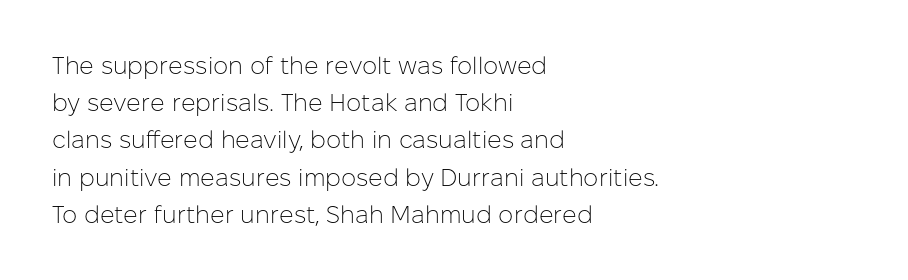
Q: Is the text bold? A: No.
Q: Is the text italic (slanted)? A: No, it is upright.
Q: Is the text underlined? A: No.
Q: How is the paragraph aligned? A: Left-aligned.
Q: Is the spacing between letters normal or unusually wide? A: Normal.
Q: Is the spacing between lines tight, normal or loose? A: Normal.
